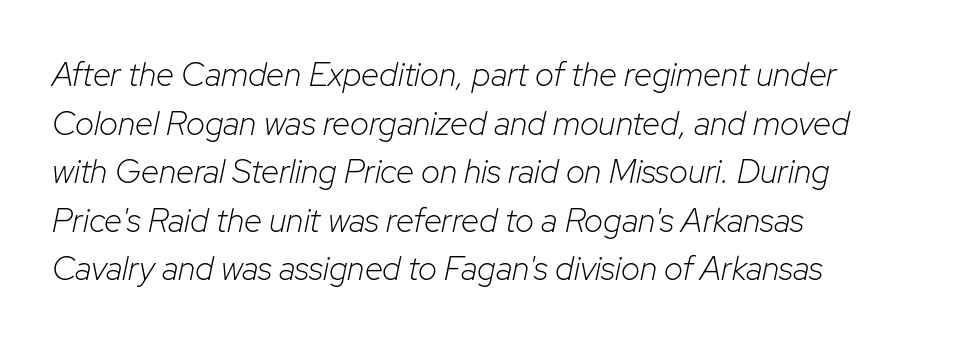
{"italic": "yes", "lean": "right", "slant_degrees": 12, "bold": "no", "weight": "light", "width": "normal", "stroke_contrast": "low", "x_height": "medium", "monospaced": "no", "underline": "no", "align": "left", "line_spacing": "normal", "line_spacing_ratio": 1.47, "letter_spacing": "normal", "letter_spacing_em": 0.0, "glyph_px": 33}
